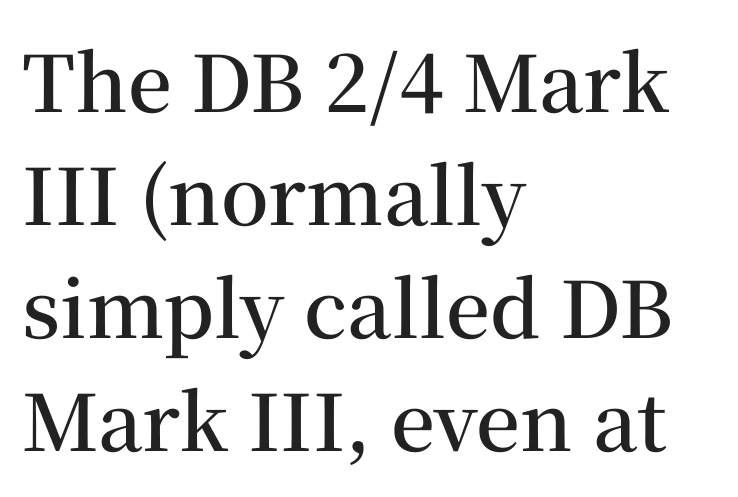
Q: Is the text bold? A: Semi-bold.
Q: Is the text italic (slanted)? A: No, it is upright.
Q: Is the typeface a serif or a sans-serif typeface? A: Serif.
Q: Is the text underlined? A: No.
Q: How is the paragraph aligned? A: Left-aligned.
Q: Is the spacing between letters normal or unusually wide? A: Normal.
Q: Is the spacing between lines tight, normal or loose? A: Normal.
Q: Width (condensed, normal, or wide)? A: Normal.
Q: Stroke contrast? A: Medium.
Q: x-height? A: Medium.
Q: Monospaced? A: No.
